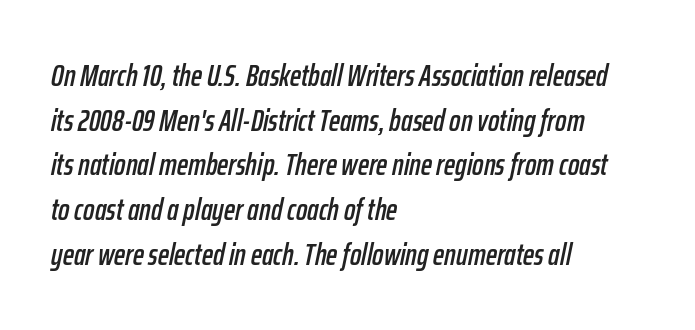
Q: Is the text italic (slanted)? A: Yes, it leans right by about 12 degrees.
Q: Is the text underlined? A: No.
Q: How is the paragraph aligned? A: Left-aligned.
Q: Is the spacing between letters normal or unusually wide? A: Normal.
Q: Is the spacing between lines tight, normal or loose? A: Normal.
Q: Width (condensed, normal, or wide)? A: Condensed.
Q: Stroke contrast? A: Low.
Q: x-height? A: Medium.
Q: Monospaced? A: No.
